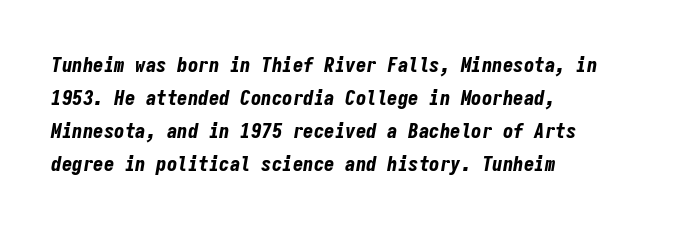
Q: Is the text bold? A: Yes.
Q: Is the text italic (slanted)? A: Yes, it leans right by about 9 degrees.
Q: Is the text underlined? A: No.
Q: How is the paragraph aligned? A: Left-aligned.
Q: Is the spacing between letters normal or unusually wide? A: Normal.
Q: Is the spacing between lines tight, normal or loose? A: Normal.
